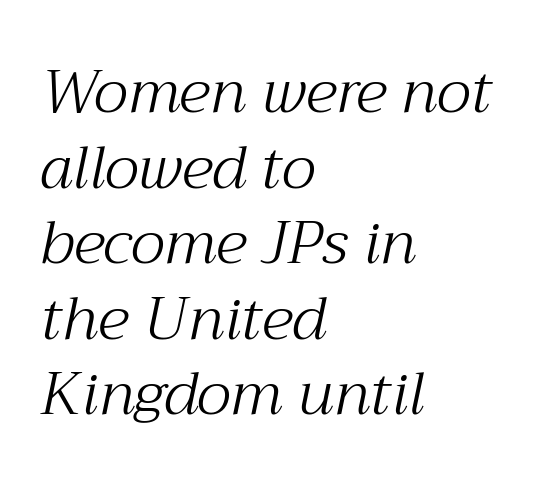
Q: Is the text bold? A: No.
Q: Is the text italic (slanted)? A: Yes, it leans right by about 12 degrees.
Q: Is the typeface a serif or a sans-serif typeface? A: Serif.
Q: Is the text underlined? A: No.
Q: How is the paragraph aligned? A: Left-aligned.
Q: Is the spacing between letters normal or unusually wide? A: Normal.
Q: Is the spacing between lines tight, normal or loose? A: Normal.
Q: Width (condensed, normal, or wide)? A: Normal.
Q: Stroke contrast? A: Medium.
Q: x-height? A: Medium.
Q: Monospaced? A: No.
